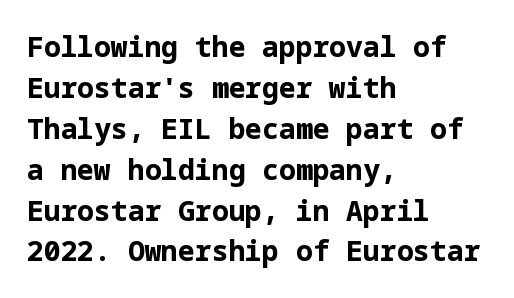
{"serif": "no", "italic": "no", "bold": "yes", "weight": "bold", "width": "normal", "stroke_contrast": "low", "x_height": "medium", "underline": "no", "align": "left", "line_spacing": "normal", "line_spacing_ratio": 1.46, "letter_spacing": "normal", "letter_spacing_em": 0.0, "glyph_px": 28}
